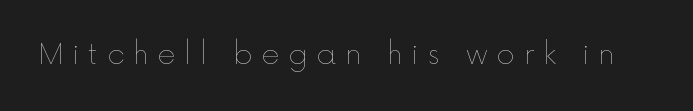
The type sits square on the baseline with zero lean. Honestly, the letter spacing is so wide it's the main thing you notice. Do the characters align in a grid? No, the font is proportional. Descenders hang freely into open space. These glyphs show unthickened strokes, regular width or finer.
